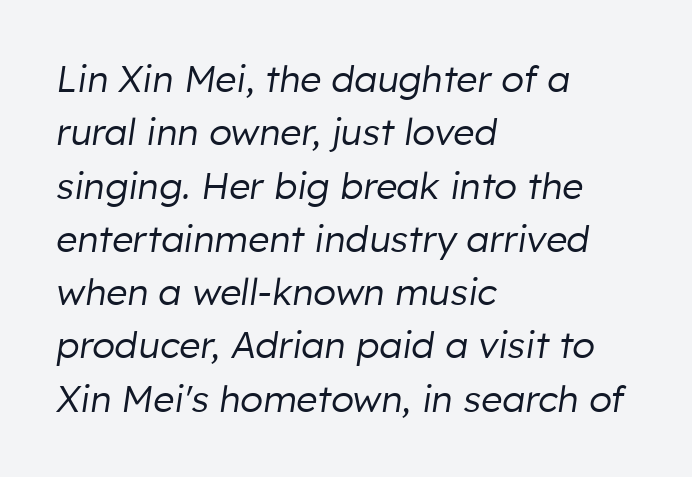
Q: Is the text bold? A: No.
Q: Is the text italic (slanted)? A: Yes, it leans right by about 8 degrees.
Q: Is the text underlined? A: No.
Q: How is the paragraph aligned? A: Left-aligned.
Q: Is the spacing between letters normal or unusually wide? A: Normal.
Q: Is the spacing between lines tight, normal or loose? A: Normal.
Q: Width (condensed, normal, or wide)? A: Normal.
Q: Stroke contrast? A: Low.
Q: x-height? A: Medium.
Q: Monospaced? A: No.
